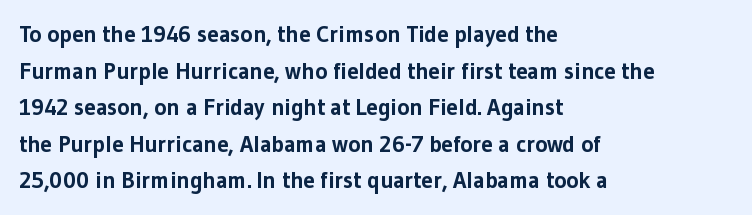
{"italic": "no", "bold": "yes", "underline": "no", "align": "left", "line_spacing": "normal", "line_spacing_ratio": 1.59, "letter_spacing": "normal", "letter_spacing_em": 0.0, "glyph_px": 23}
